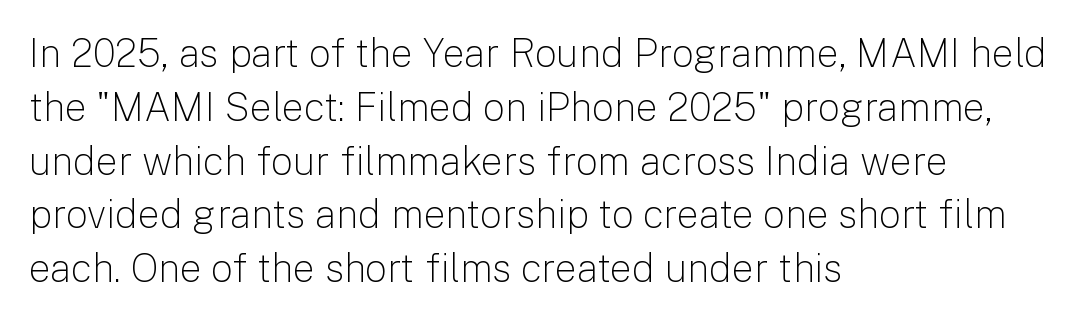
Tracking here is standard; glyphs follow each other at the usual distance. Bold? No — there's no thickening of the strokes. The gap between lines stays unmarked. These lines are rendered in a variable-pitch font.
